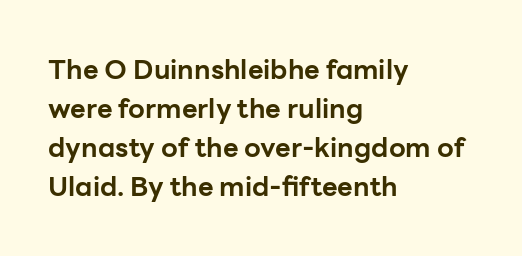
Line starts are locked; line ends wander. On the weight axis this lands at bold, roughly 700. Italic: no, the glyphs are upright roman. Glance below the letters and you will spot only blank space.
